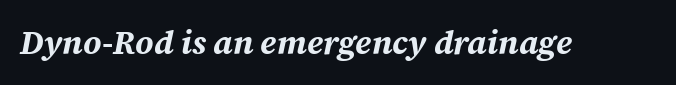
Q: Is the text bold? A: Yes.
Q: Is the text italic (slanted)? A: Yes, it leans right by about 12 degrees.
Q: Is the text underlined? A: No.
Q: Is the spacing between letters normal or unusually wide? A: Normal.
Q: Width (condensed, normal, or wide)? A: Normal.
Q: Stroke contrast? A: Medium.
Q: x-height? A: Medium.
Q: Monospaced? A: No.
